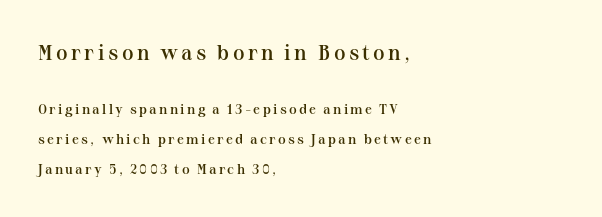
The image shows 21 px text type, upright; set left-aligned, loose line spacing (2.12x), not underlined; the first (top) block is 1.5x larger.
